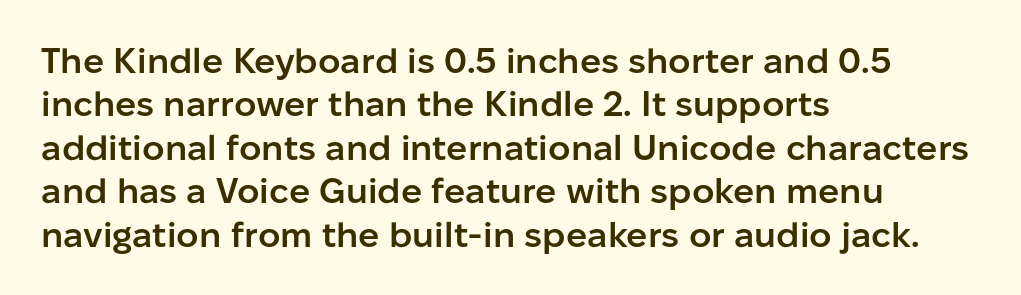
{"serif": "no", "italic": "no", "bold": "semi", "weight": "semibold", "width": "normal", "stroke_contrast": "low", "x_height": "medium", "monospaced": "no", "underline": "no", "align": "left", "line_spacing_ratio": 1.24, "letter_spacing": "normal", "letter_spacing_em": 0.0, "glyph_px": 35}
